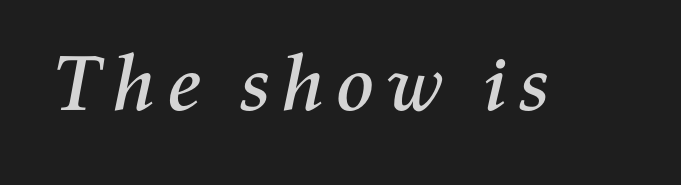
The image shows 80 px text type, italic (leaning right); set not underlined; medium stroke contrast and a medium x-height.
